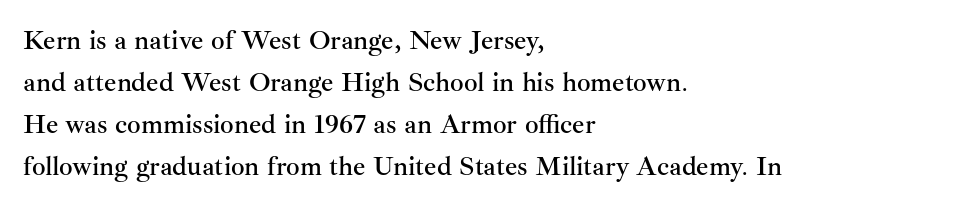
{"italic": "no", "underline": "no", "align": "left", "line_spacing": "normal", "line_spacing_ratio": 1.56, "letter_spacing": "normal", "letter_spacing_em": 0.0, "glyph_px": 27}
